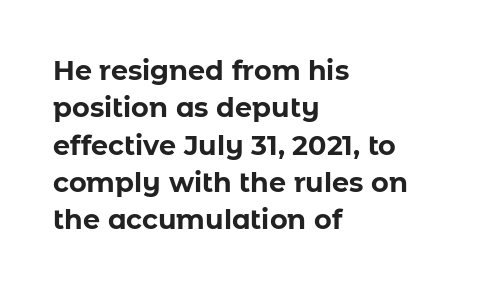
The image shows 27 px bold type, upright; set left-aligned, normal line spacing (1.38x), normal letter spacing, not underlined.
